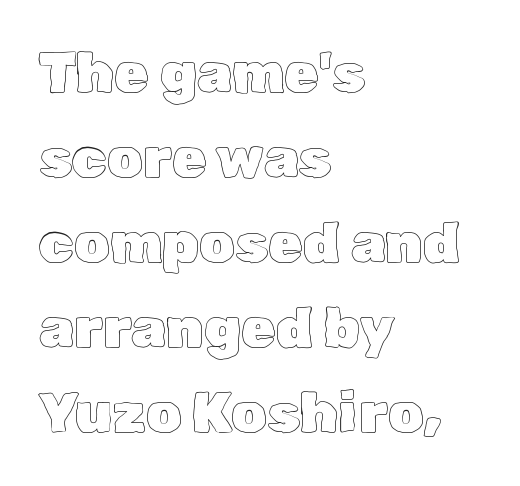
The image shows 56 px text type, upright; set left-aligned, normal line spacing (1.52x), normal letter spacing, not underlined; a medium x-height.
